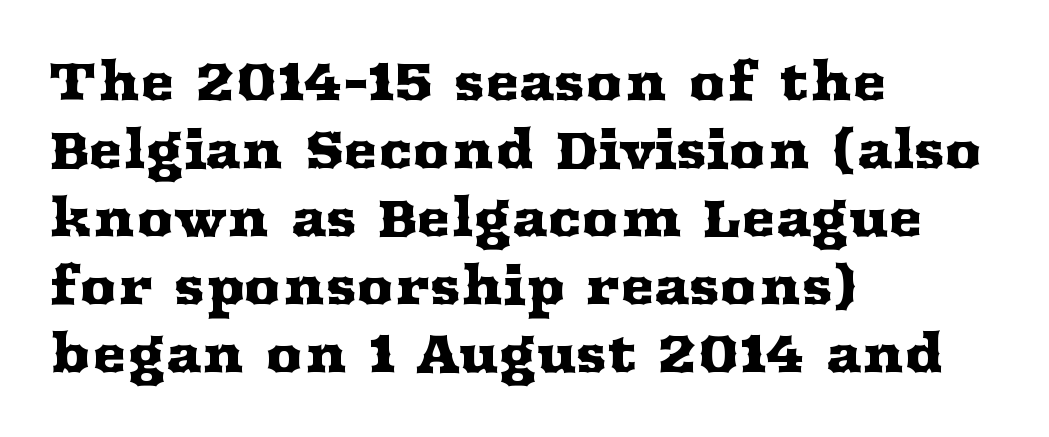
{"serif": "yes", "italic": "no", "width": "wide", "stroke_contrast": "medium", "x_height": "medium", "monospaced": "no", "underline": "no", "align": "left", "line_spacing": "normal", "line_spacing_ratio": 1.31, "letter_spacing": "normal", "letter_spacing_em": 0.0, "glyph_px": 52}
